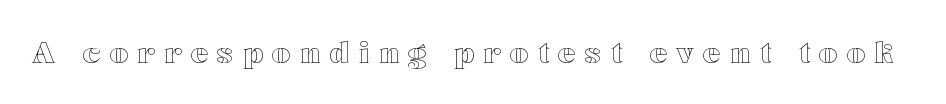
Words appear elongated and porous because spacing is wide. The passage shown is not underscored anywhere. Proportional: the letters do not fall into vertical columns. These lines were composed using upright roman letters.
